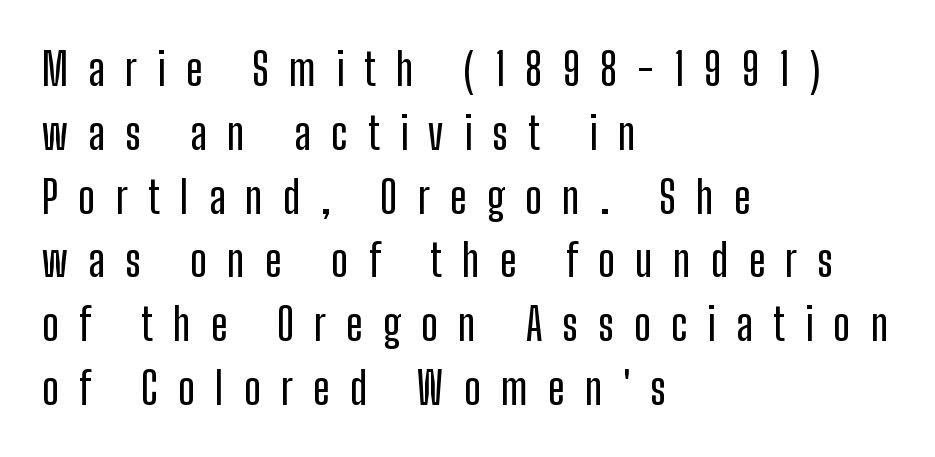
Q: Is the text italic (slanted)? A: No, it is upright.
Q: Is the typeface a serif or a sans-serif typeface? A: Sans-serif.
Q: Is the text underlined? A: No.
Q: How is the paragraph aligned? A: Left-aligned.
Q: Is the spacing between letters normal or unusually wide? A: Unusually wide.
Q: Is the spacing between lines tight, normal or loose? A: Normal.
Q: Width (condensed, normal, or wide)? A: Condensed.
Q: Stroke contrast? A: Low.
Q: x-height? A: Medium.
Q: Monospaced? A: No.
